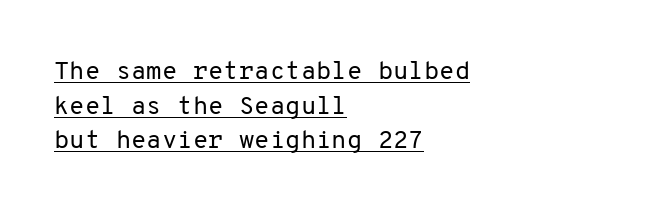
Q: Is the text bold? A: No.
Q: Is the text italic (slanted)? A: No, it is upright.
Q: Is the text underlined? A: Yes.
Q: How is the paragraph aligned? A: Left-aligned.
Q: Is the spacing between letters normal or unusually wide? A: Normal.
Q: Is the spacing between lines tight, normal or loose? A: Normal.
